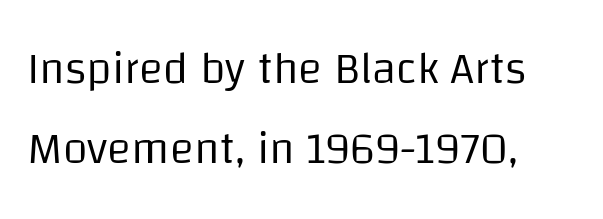
Q: Is the text bold? A: No.
Q: Is the text italic (slanted)? A: No, it is upright.
Q: Is the typeface a serif or a sans-serif typeface? A: Sans-serif.
Q: Is the text underlined? A: No.
Q: How is the paragraph aligned? A: Left-aligned.
Q: Is the spacing between letters normal or unusually wide? A: Normal.
Q: Width (condensed, normal, or wide)? A: Normal.
Q: Stroke contrast? A: Low.
Q: x-height? A: Large.
Q: Monospaced? A: No.
